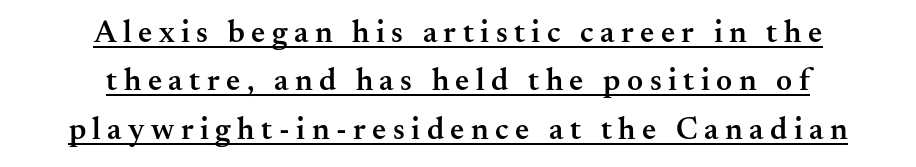
Q: Is the text bold? A: Semi-bold.
Q: Is the text italic (slanted)? A: No, it is upright.
Q: Is the typeface a serif or a sans-serif typeface? A: Serif.
Q: Is the text underlined? A: Yes.
Q: How is the paragraph aligned? A: Centered.
Q: Is the spacing between letters normal or unusually wide? A: Unusually wide.
Q: Is the spacing between lines tight, normal or loose? A: Normal.
Q: Width (condensed, normal, or wide)? A: Normal.
Q: Stroke contrast? A: Medium.
Q: x-height? A: Small.
Q: Monospaced? A: No.
